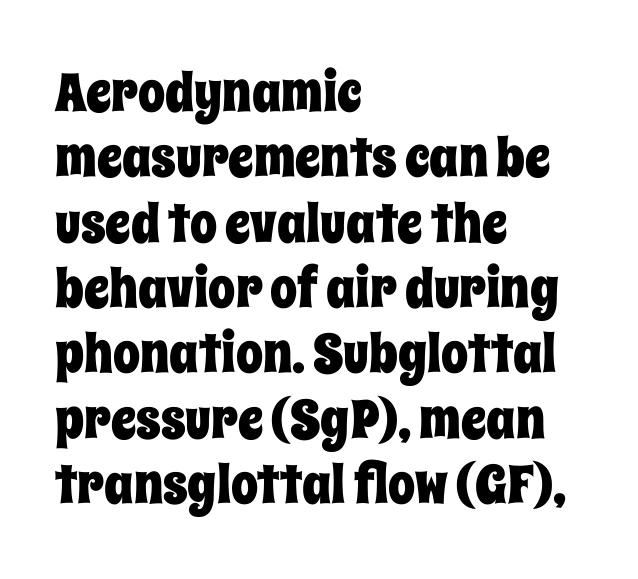
Q: Is the text italic (slanted)? A: No, it is upright.
Q: Is the text underlined? A: No.
Q: How is the paragraph aligned? A: Left-aligned.
Q: Is the spacing between letters normal or unusually wide? A: Normal.
Q: Width (condensed, normal, or wide)? A: Condensed.
Q: Stroke contrast? A: Low.
Q: x-height? A: Large.
Q: Monospaced? A: No.
